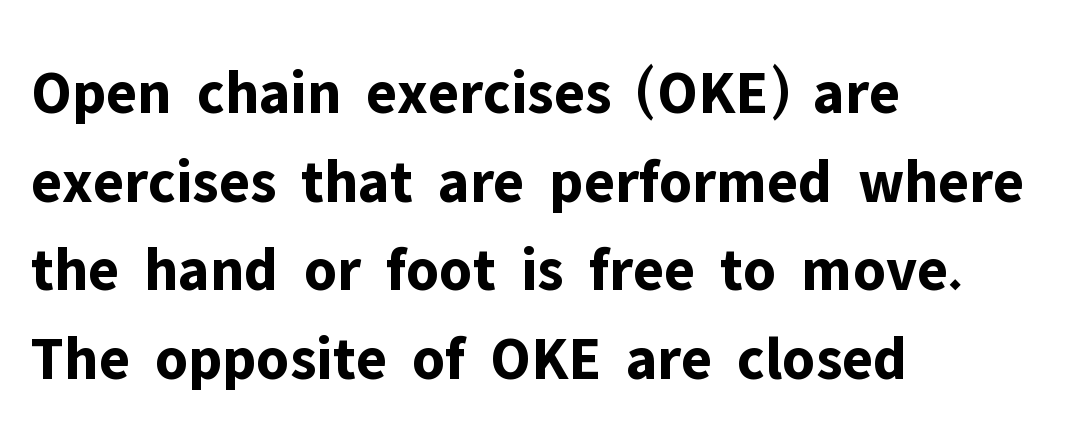
Q: Is the text bold? A: Yes.
Q: Is the text italic (slanted)? A: No, it is upright.
Q: Is the typeface a serif or a sans-serif typeface? A: Sans-serif.
Q: Is the text underlined? A: No.
Q: How is the paragraph aligned? A: Left-aligned.
Q: Is the spacing between letters normal or unusually wide? A: Normal.
Q: Is the spacing between lines tight, normal or loose? A: Normal.
Q: Width (condensed, normal, or wide)? A: Normal.
Q: Stroke contrast? A: Low.
Q: x-height? A: Medium.
Q: Monospaced? A: No.
